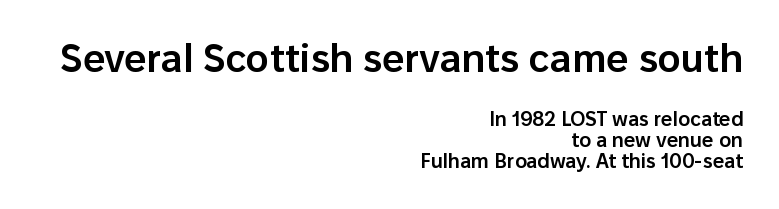
Q: Is the text bold? A: Semi-bold.
Q: Is the text italic (slanted)? A: No, it is upright.
Q: Is the typeface a serif or a sans-serif typeface? A: Sans-serif.
Q: Is the text underlined? A: No.
Q: How is the paragraph aligned? A: Right-aligned.
Q: Is the spacing between letters normal or unusually wide? A: Normal.
Q: Is the spacing between lines tight, normal or loose? A: Tight.
Q: Which block of text is set in a larger size, the first (top) or the second (bottom)? A: The first (top) one.
Q: Width (condensed, normal, or wide)? A: Normal.
Q: Stroke contrast? A: Low.
Q: x-height? A: Medium.
Q: Monospaced? A: No.
